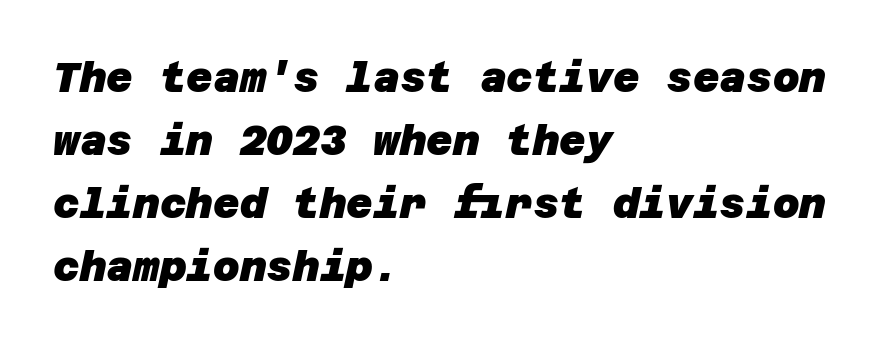
The space beneath each line is pristine and unruled. The sample has been set heavy, in full bold. Letter spacing: default. The block of text has a typical density, with ordinary space between rows. Look at the bottom of the vertical strokes: they stop flat, with no serifs. Horizontal alignment here is leftward, the default for most running prose.
